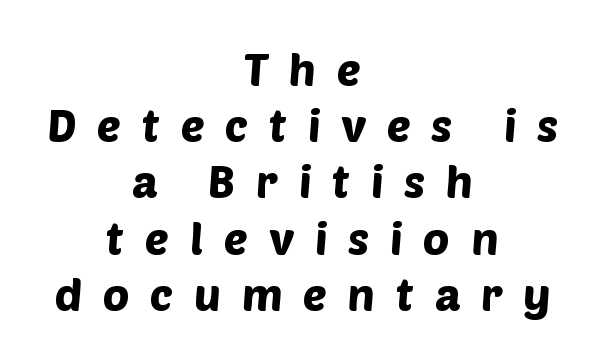
{"serif": "no", "width": "normal", "stroke_contrast": "low", "x_height": "large", "monospaced": "no", "underline": "no", "align": "center", "line_spacing": "normal", "line_spacing_ratio": 1.25, "letter_spacing": "wide", "letter_spacing_em": 0.46, "glyph_px": 45}
